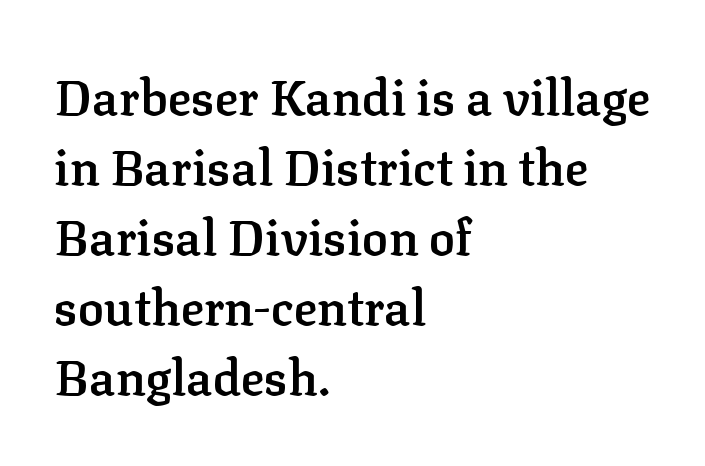
Q: Is the text bold? A: Semi-bold.
Q: Is the text italic (slanted)? A: No, it is upright.
Q: Is the typeface a serif or a sans-serif typeface? A: Serif.
Q: Is the text underlined? A: No.
Q: How is the paragraph aligned? A: Left-aligned.
Q: Is the spacing between letters normal or unusually wide? A: Normal.
Q: Is the spacing between lines tight, normal or loose? A: Normal.
Q: Width (condensed, normal, or wide)? A: Normal.
Q: Stroke contrast? A: Low.
Q: x-height? A: Medium.
Q: Monospaced? A: No.
